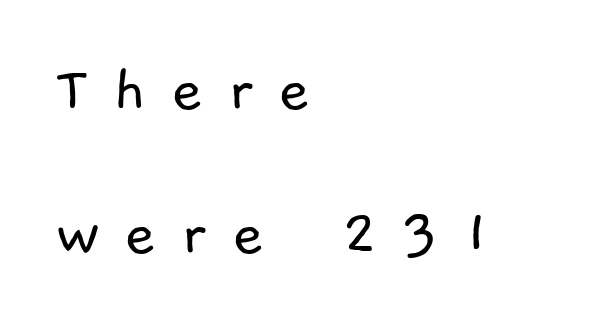
{"serif": "no", "bold": "no", "weight": "light", "width": "normal", "stroke_contrast": "low", "x_height": "medium", "monospaced": "no", "underline": "no", "align": "left", "line_spacing": "loose", "line_spacing_ratio": 2.09, "letter_spacing": "wide", "letter_spacing_em": 0.35, "glyph_px": 69}
